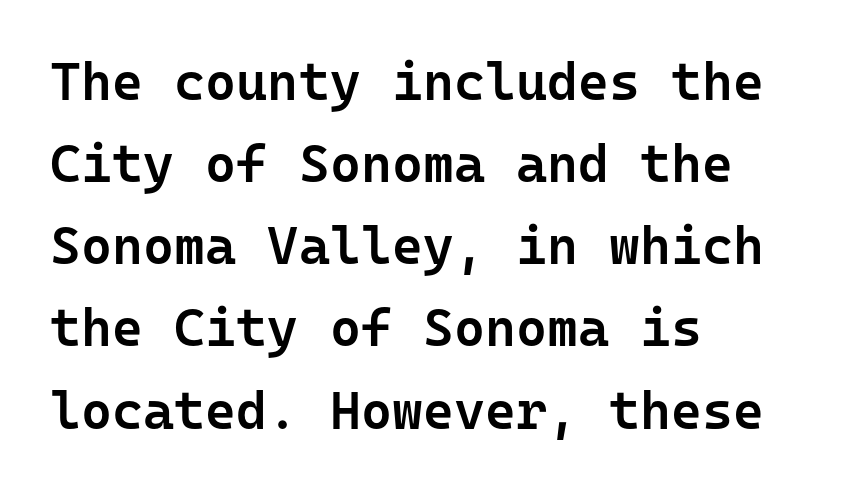
The image shows 53 px semibold sans-serif type, upright, monospaced; set left-aligned, normal line spacing (1.55x), normal letter spacing, not underlined; low stroke contrast and a medium x-height.
